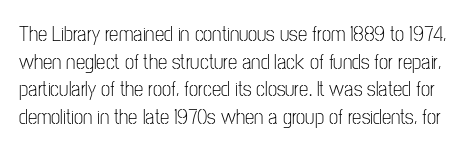
Q: Is the text bold? A: No.
Q: Is the text italic (slanted)? A: No, it is upright.
Q: Is the text underlined? A: No.
Q: Is the spacing between letters normal or unusually wide? A: Normal.
Q: Is the spacing between lines tight, normal or loose? A: Normal.
